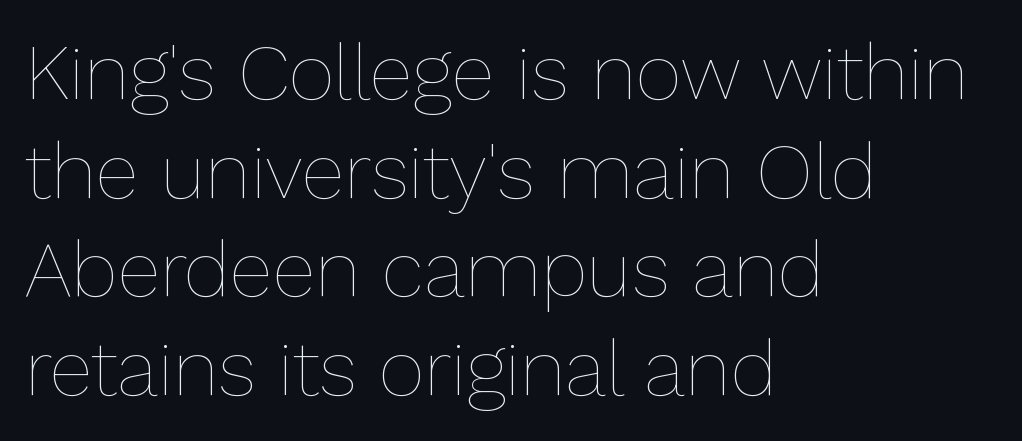
The image shows 79 px thin type, upright; set left-aligned, normal line spacing (1.25x), normal letter spacing, not underlined; low stroke contrast and a medium x-height.
